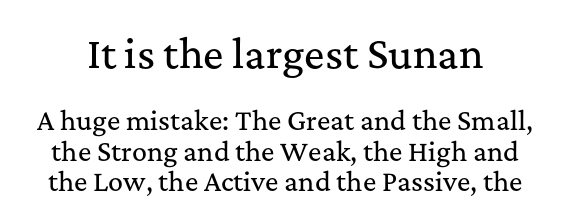
Observe the serifs anchoring each vertical stroke in this sample. Descenders hang freely into open space. The passage shown is typed in a proportional face where columns would drift. The letters stand straight up with perfectly vertical stems. Two sizes are in play, and the larger belongs to the first block. Here the glyphs are tracked normally, forming tight word shapes.
